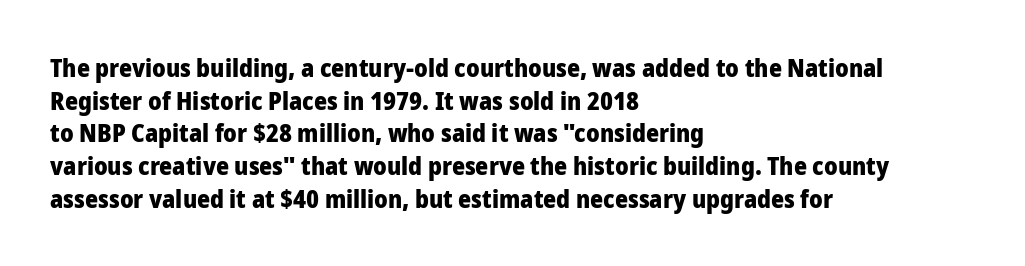
Q: Is the text bold? A: Yes.
Q: Is the text italic (slanted)? A: No, it is upright.
Q: Is the text underlined? A: No.
Q: How is the paragraph aligned? A: Left-aligned.
Q: Is the spacing between letters normal or unusually wide? A: Normal.
Q: Is the spacing between lines tight, normal or loose? A: Normal.
